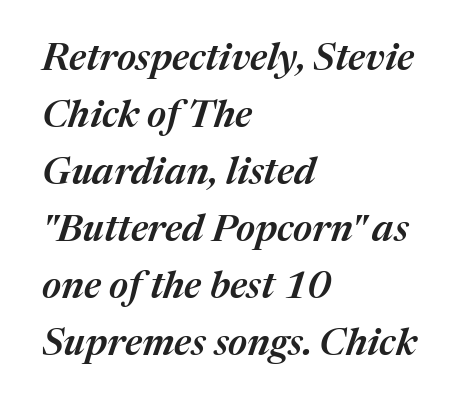
Q: Is the text bold? A: Semi-bold.
Q: Is the text italic (slanted)? A: Yes, it leans right by about 17 degrees.
Q: Is the text underlined? A: No.
Q: How is the paragraph aligned? A: Left-aligned.
Q: Is the spacing between letters normal or unusually wide? A: Normal.
Q: Is the spacing between lines tight, normal or loose? A: Normal.
Q: Width (condensed, normal, or wide)? A: Normal.
Q: Stroke contrast? A: Medium.
Q: x-height? A: Medium.
Q: Monospaced? A: No.
